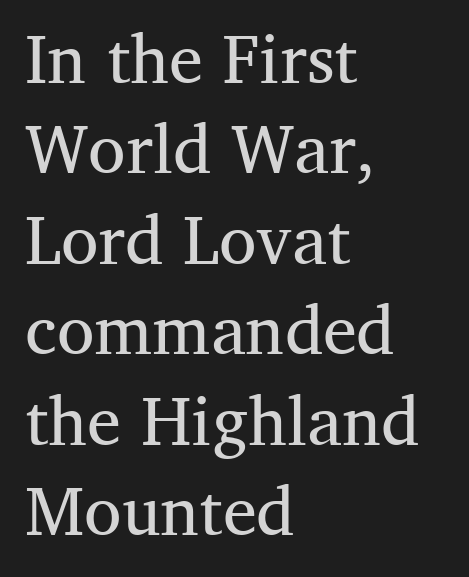
{"serif": "yes", "italic": "no", "bold": "no", "weight": "regular", "width": "normal", "stroke_contrast": "medium", "x_height": "medium", "monospaced": "no", "underline": "no", "align": "left", "line_spacing": "normal", "line_spacing_ratio": 1.33, "letter_spacing": "normal", "letter_spacing_em": 0.0, "glyph_px": 68}
